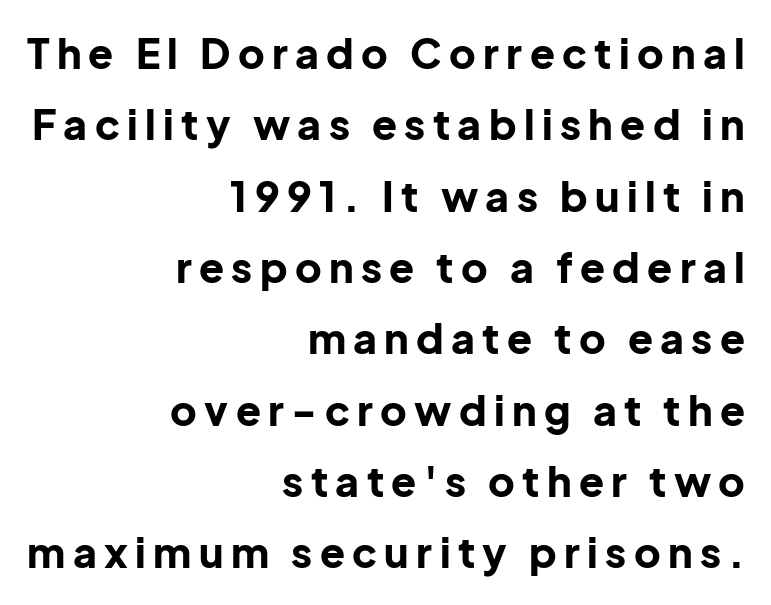
{"serif": "no", "italic": "no", "bold": "yes", "weight": "bold", "width": "normal", "stroke_contrast": "low", "x_height": "medium", "monospaced": "no", "underline": "no", "align": "right", "line_spacing_ratio": 1.74, "glyph_px": 41}
